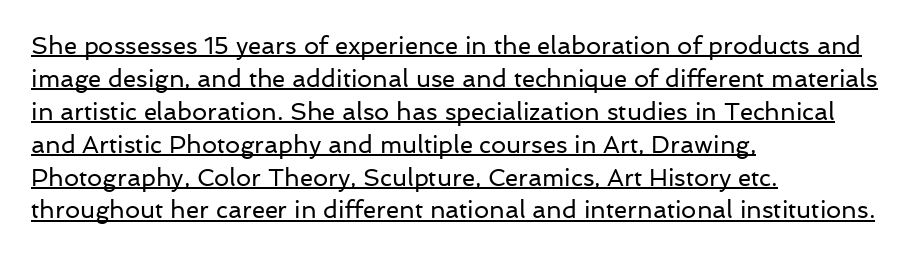
Emphasis is given by a line drawn under the lettering. The passage shown has conventional tracking throughout. The text block is weighted toward the left margin, trailing off unevenly rightward. The letters look calm and open, with moderate or lighter stems. Each new line begins a customary step beneath the previous one. Italic: no, the glyphs are upright roman.
